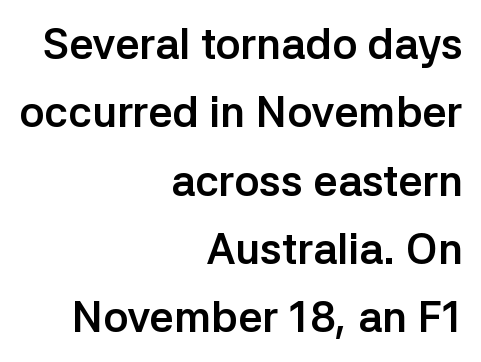
Q: Is the text bold? A: Yes.
Q: Is the text italic (slanted)? A: No, it is upright.
Q: Is the typeface a serif or a sans-serif typeface? A: Sans-serif.
Q: Is the text underlined? A: No.
Q: How is the paragraph aligned? A: Right-aligned.
Q: Is the spacing between letters normal or unusually wide? A: Normal.
Q: Is the spacing between lines tight, normal or loose? A: Normal.
Q: Width (condensed, normal, or wide)? A: Normal.
Q: Stroke contrast? A: Low.
Q: x-height? A: Medium.
Q: Monospaced? A: No.
